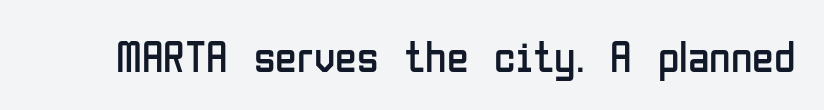
Q: Is the text bold? A: No.
Q: Is the text italic (slanted)? A: No, it is upright.
Q: Is the typeface a serif or a sans-serif typeface? A: Sans-serif.
Q: Is the text underlined? A: No.
Q: Is the spacing between letters normal or unusually wide? A: Normal.
Q: Width (condensed, normal, or wide)? A: Condensed.
Q: Stroke contrast? A: Low.
Q: x-height? A: Medium.
Q: Monospaced? A: No.
